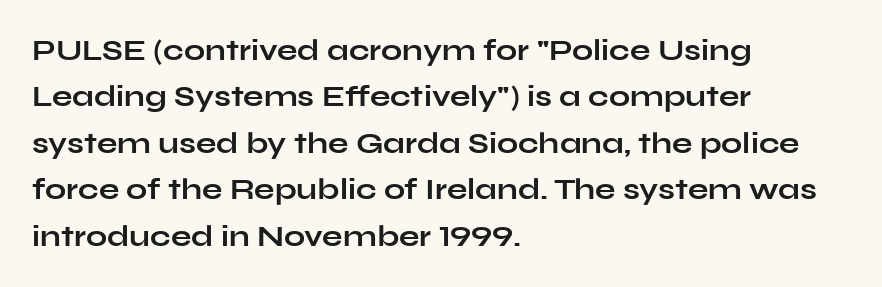
Tracking here is standard; glyphs follow each other at the usual distance. Letters rest on an invisible, unmarked baseline. The block of text has a typical density, with ordinary space between rows. Notice how the passage keeps a crisp vertical edge on the left only.
